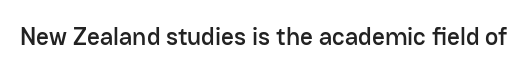
Q: Is the text italic (slanted)? A: No, it is upright.
Q: Is the text underlined? A: No.
Q: Is the spacing between letters normal or unusually wide? A: Normal.
